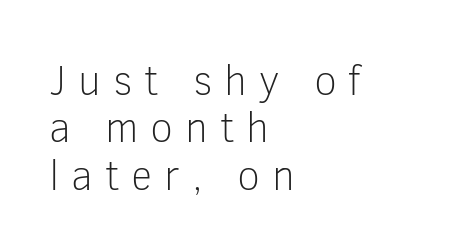
The passage is arranged the way most books set body copy — flush left. On a weight scale, this lands at 450 or below. The letters advance in unequal steps, a hallmark of proportional type. Interline gaps are noticeably narrow in this sample. The gap between lines stays unmarked.
